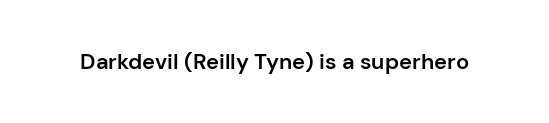
The image shows 22 px text type, upright; set normal letter spacing, not underlined.
